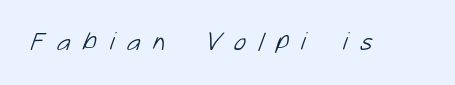
Q: Is the text bold? A: No.
Q: Is the text underlined? A: No.
Q: Is the spacing between letters normal or unusually wide? A: Unusually wide.
